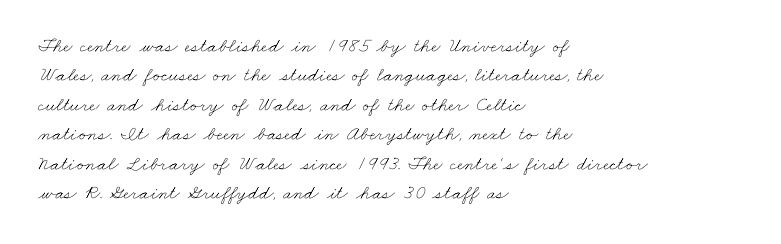
{"bold": "no", "underline": "no", "align": "left", "line_spacing": "normal", "line_spacing_ratio": 1.47, "letter_spacing": "normal", "letter_spacing_em": 0.0, "glyph_px": 20}
